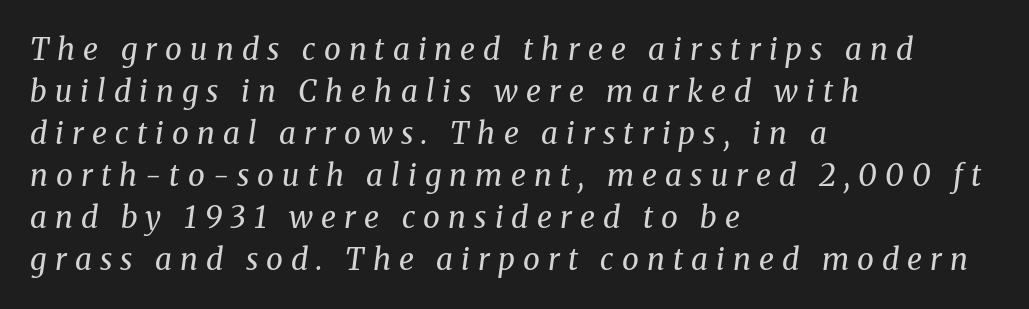
The space directly below the letters is spotless. This rendering uses left alignment, leaving the right contour irregular. Evenly set lines give the paragraph a standard silhouette. Here the designer chose a conventional face with non-uniform glyph widths. Quick note: italic.
